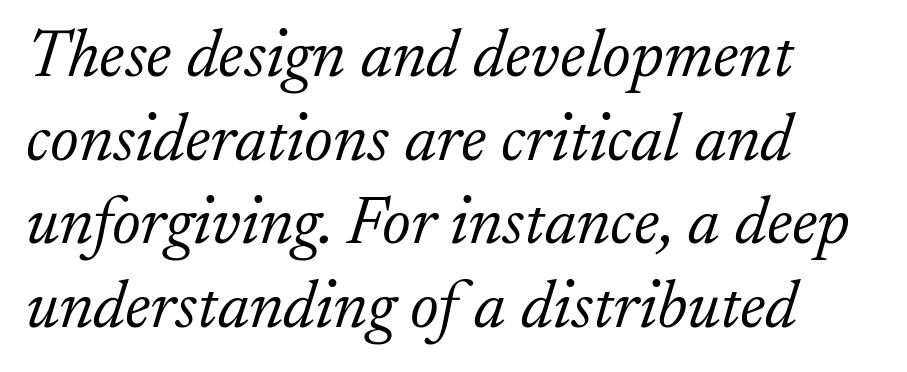
The image shows 68 px light serif type, italic (leaning right); set left-aligned, line spacing 1.23x, normal letter spacing, not underlined; low stroke contrast and a small x-height.
